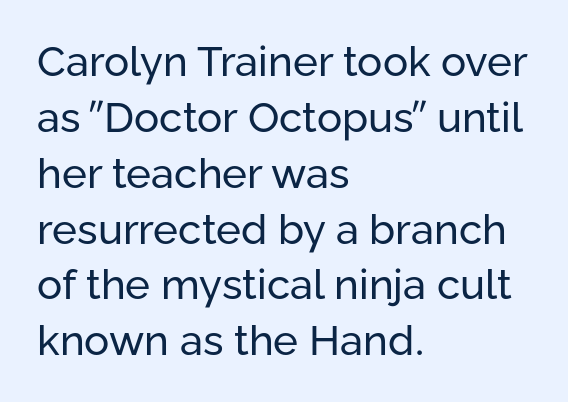
Q: Is the text bold? A: No.
Q: Is the text italic (slanted)? A: No, it is upright.
Q: Is the typeface a serif or a sans-serif typeface? A: Sans-serif.
Q: Is the text underlined? A: No.
Q: How is the paragraph aligned? A: Left-aligned.
Q: Is the spacing between letters normal or unusually wide? A: Normal.
Q: Is the spacing between lines tight, normal or loose? A: Normal.
Q: Width (condensed, normal, or wide)? A: Normal.
Q: Stroke contrast? A: Low.
Q: x-height? A: Medium.
Q: Monospaced? A: No.
